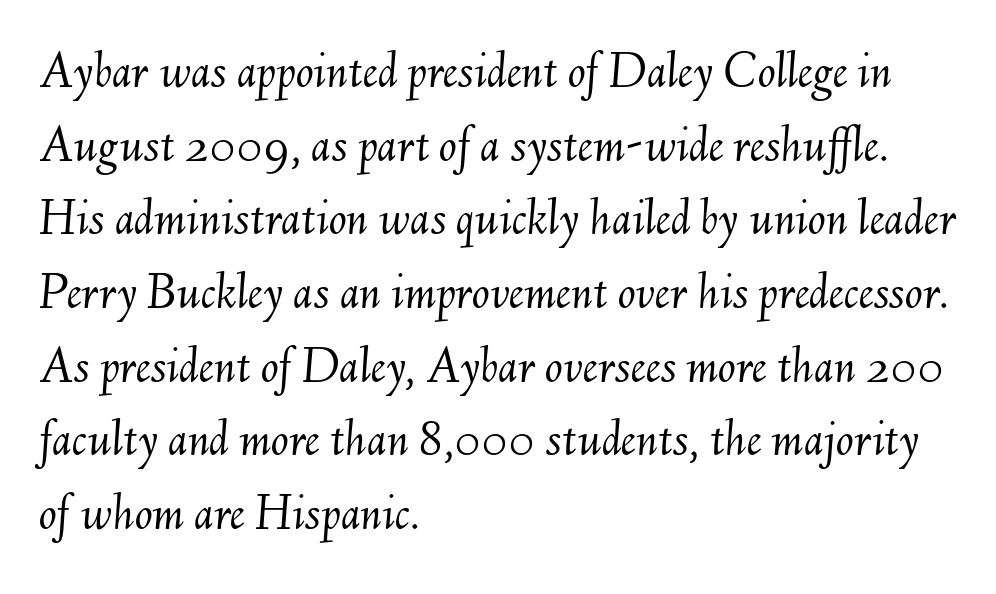
Q: Is the text bold? A: No.
Q: Is the text italic (slanted)? A: Yes, it leans right by about 6 degrees.
Q: Is the text underlined? A: No.
Q: How is the paragraph aligned? A: Left-aligned.
Q: Is the spacing between letters normal or unusually wide? A: Normal.
Q: Is the spacing between lines tight, normal or loose? A: Normal.
Q: Width (condensed, normal, or wide)? A: Normal.
Q: Stroke contrast? A: Medium.
Q: x-height? A: Small.
Q: Monospaced? A: No.
